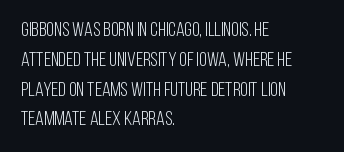
Rule under the text: the space is simply empty. Upright lettering throughout. This rendering leaves character spacing at its baseline value. If you drew a ruler down the left edge, every line would touch it. Is there much room between lines? A standard amount, neither cramped nor airy. This reads as an unemphasized weight, regular at the heaviest.
